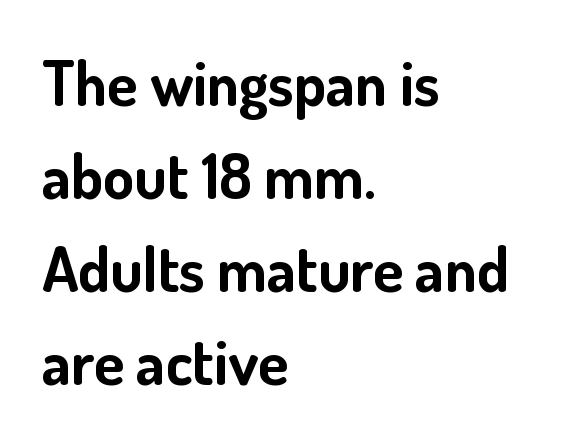
{"serif": "no", "italic": "no", "bold": "yes", "weight": "bold", "width": "normal", "stroke_contrast": "low", "x_height": "small", "monospaced": "no", "underline": "no", "align": "left", "line_spacing": "normal", "line_spacing_ratio": 1.5, "letter_spacing": "normal", "letter_spacing_em": 0.0, "glyph_px": 62}
